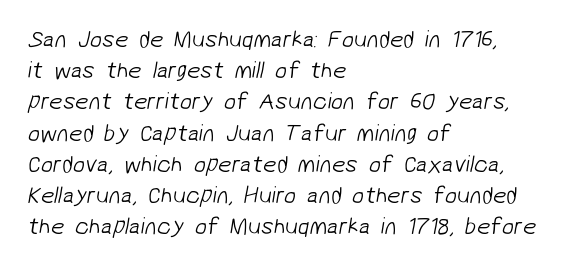
The image shows 24 px text type; set left-aligned, normal line spacing (1.3x), normal letter spacing, not underlined.
